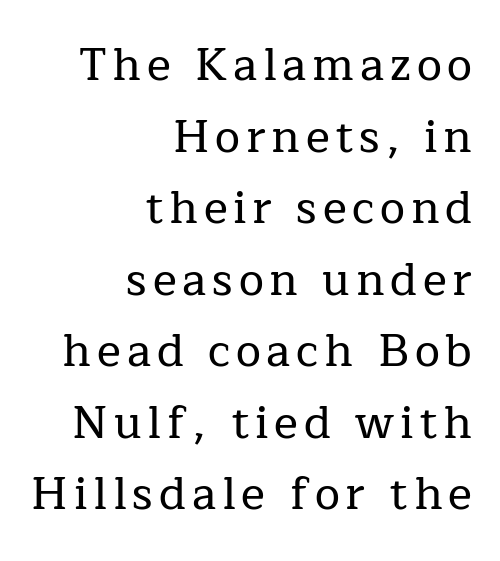
Q: Is the text italic (slanted)? A: No, it is upright.
Q: Is the typeface a serif or a sans-serif typeface? A: Serif.
Q: Is the text underlined? A: No.
Q: How is the paragraph aligned? A: Right-aligned.
Q: Is the spacing between lines tight, normal or loose? A: Normal.
Q: Width (condensed, normal, or wide)? A: Normal.
Q: Stroke contrast? A: Low.
Q: x-height? A: Medium.
Q: Monospaced? A: No.
